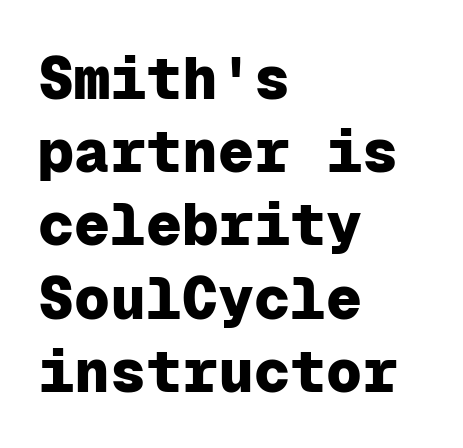
The baseline area is clear. The paragraph shown leans on its left margin. Short note: letters normally spaced. Every character here occupies the same horizontal width, giving the sample a typewriter-like rhythm. Typesetter's note: full bold, strokes at maximum text heaviness.
